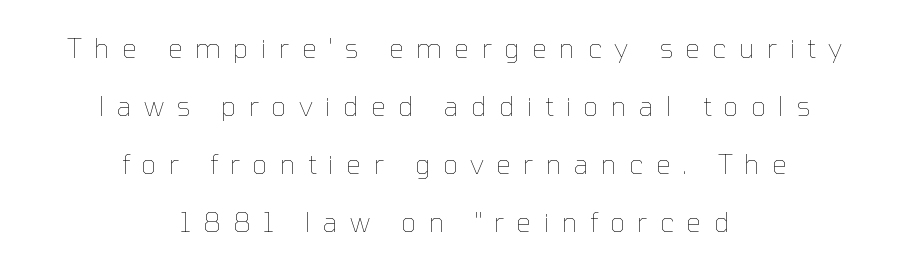
{"italic": "no", "bold": "no", "underline": "no", "align": "center", "line_spacing": "loose", "line_spacing_ratio": 2.15, "letter_spacing": "wide", "letter_spacing_em": 0.45, "glyph_px": 27}
